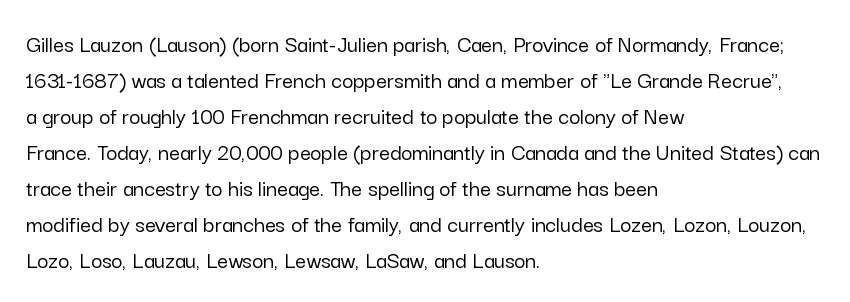
{"italic": "no", "underline": "no", "align": "left", "line_spacing": "normal", "line_spacing_ratio": 1.5, "letter_spacing": "normal", "letter_spacing_em": 0.0, "glyph_px": 24}
